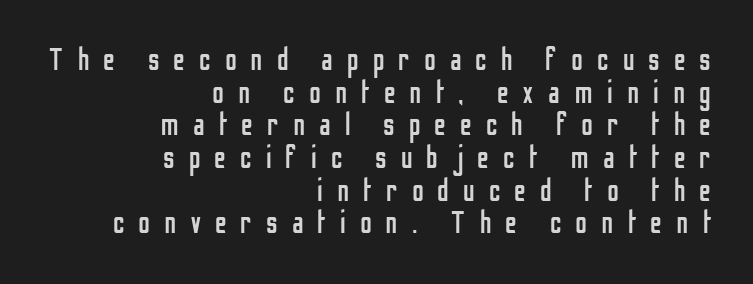
A typesetter would call this proportional, since set widths differ per character. A quiet, ordinary-to-light weight characterises the typeface. Honestly, the letter spacing is so wide it's the main thing you notice. It's the straight-up-and-down kind of type. Check where the strokes stop: nothing finishes them off — pure sans.
